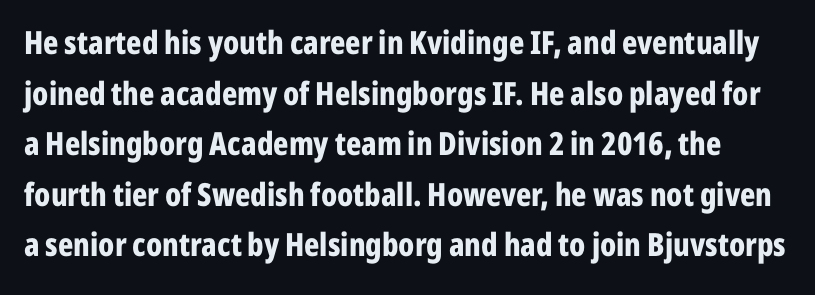
The image shows 32 px bold, condensed sans-serif type, upright; set normal line spacing (1.58x), normal letter spacing, not underlined; low stroke contrast and a medium x-height.
